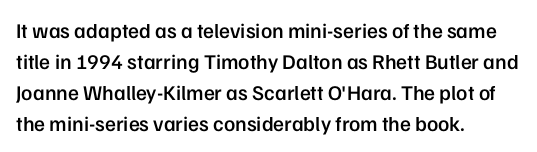
{"italic": "no", "bold": "semi", "underline": "no", "align": "left", "line_spacing": "normal", "line_spacing_ratio": 1.47, "letter_spacing": "normal", "letter_spacing_em": 0.0, "glyph_px": 21}
